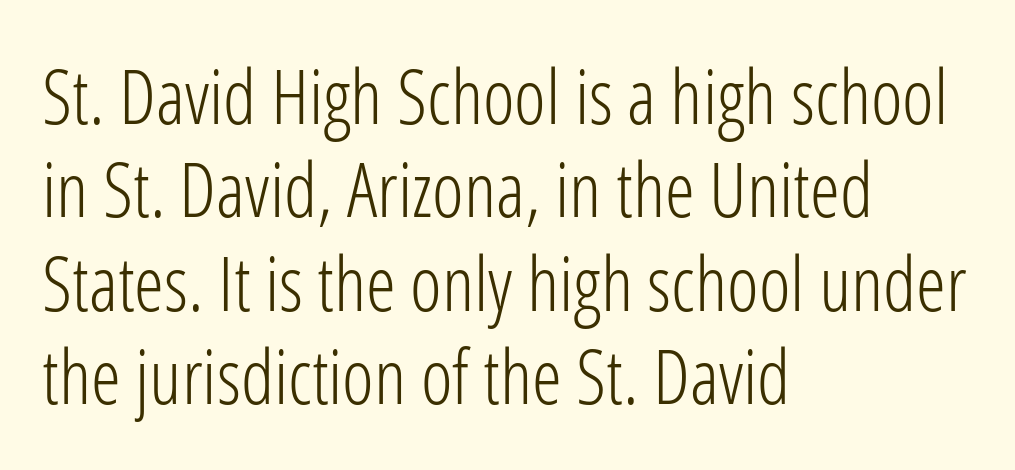
{"serif": "no", "italic": "no", "bold": "no", "weight": "light", "width": "condensed", "stroke_contrast": "low", "x_height": "medium", "monospaced": "no", "underline": "no", "align": "left", "line_spacing_ratio": 1.23, "letter_spacing": "normal", "letter_spacing_em": 0.0, "glyph_px": 76}
